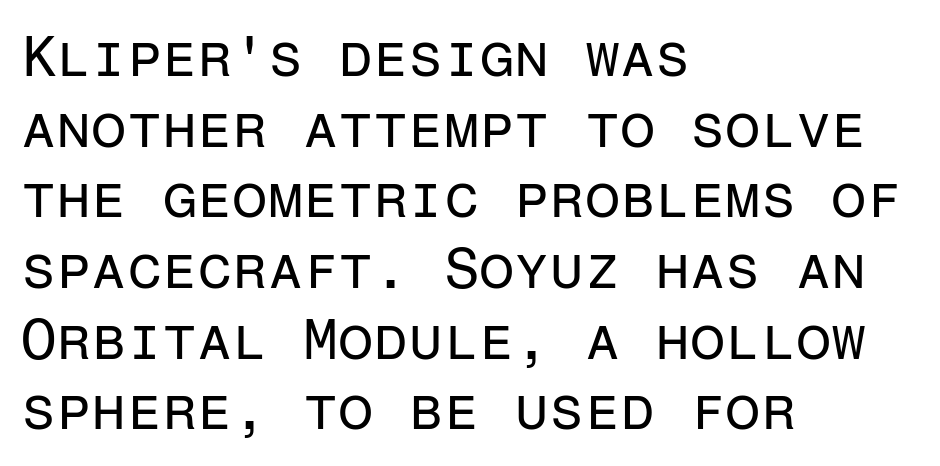
This is the regular roman posture of the typeface. Anything drawn beneath the words? Only blank space. There is no visible air inserted between adjacent glyphs. Note the uniform advance width — an 'i' takes as much space as an 'm'. Stroke terminals: plain, sans-serif. The typesetter chose a ragged-right arrangement here.
